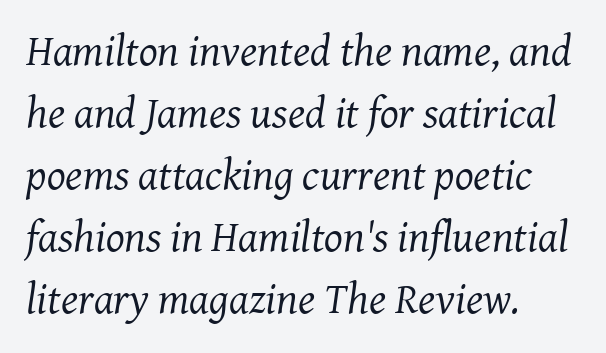
A typesetter would call this proportional, since set widths differ per character. Letters rest on an invisible, unmarked baseline. The passage shown is typeset with a serif family. Caption: standard tracking, unaltered. Unbolded letterforms with no extra heft. Successive baselines arrive at the customary interval.
